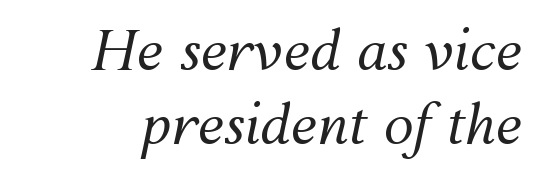
{"italic": "yes", "lean": "right", "slant_degrees": 12, "bold": "no", "weight": "regular", "width": "normal", "stroke_contrast": "medium", "x_height": "medium", "monospaced": "no", "underline": "no", "line_spacing": "normal", "line_spacing_ratio": 1.37, "letter_spacing": "normal", "letter_spacing_em": 0.0, "glyph_px": 54}
